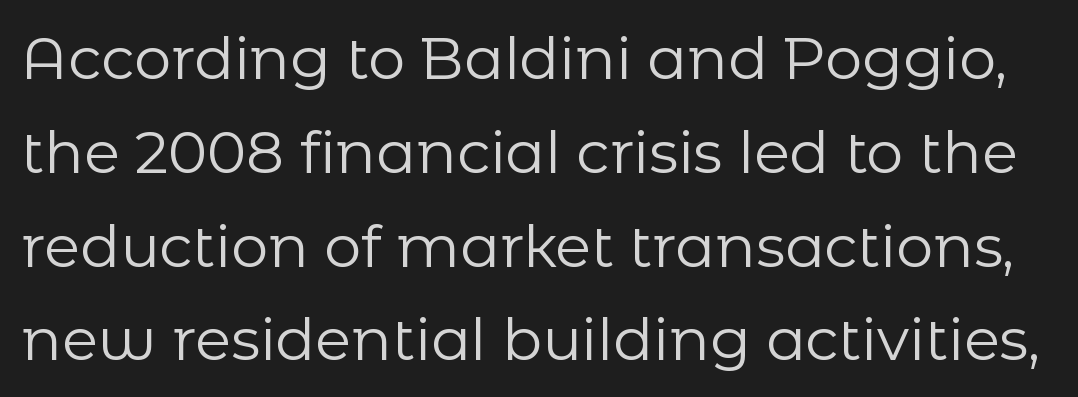
Q: Is the text bold? A: No.
Q: Is the text italic (slanted)? A: No, it is upright.
Q: Is the typeface a serif or a sans-serif typeface? A: Sans-serif.
Q: Is the text underlined? A: No.
Q: Is the spacing between letters normal or unusually wide? A: Normal.
Q: Is the spacing between lines tight, normal or loose? A: Normal.
Q: Width (condensed, normal, or wide)? A: Normal.
Q: Stroke contrast? A: Low.
Q: x-height? A: Medium.
Q: Monospaced? A: No.
